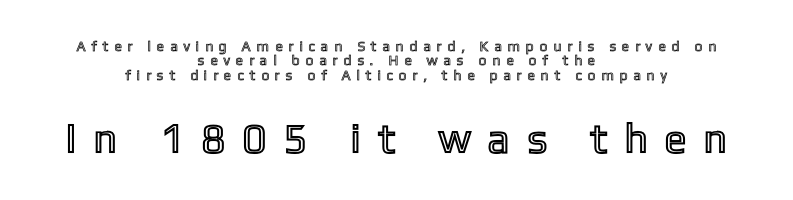
Q: Is the text italic (slanted)? A: No, it is upright.
Q: Is the text underlined? A: No.
Q: How is the paragraph aligned? A: Centered.
Q: Is the spacing between letters normal or unusually wide? A: Unusually wide.
Q: Is the spacing between lines tight, normal or loose? A: Tight.
Q: Which block of text is set in a larger size, the first (top) or the second (bottom)? A: The second (bottom) one.
Q: Width (condensed, normal, or wide)? A: Condensed.
Q: x-height? A: Medium.
Q: Monospaced? A: No.
